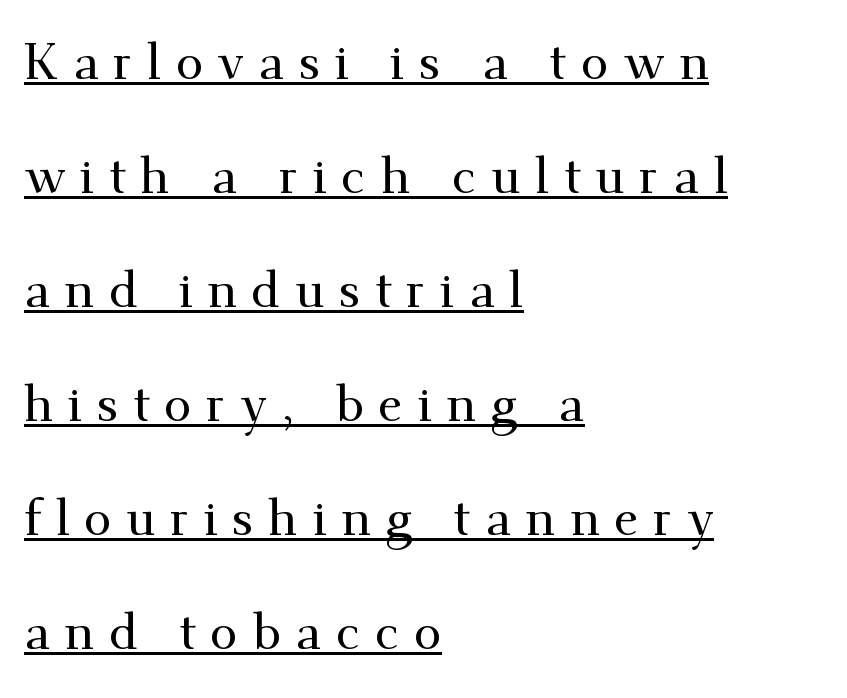
Q: Is the text italic (slanted)? A: No, it is upright.
Q: Is the typeface a serif or a sans-serif typeface? A: Serif.
Q: Is the text underlined? A: Yes.
Q: How is the paragraph aligned? A: Left-aligned.
Q: Is the spacing between letters normal or unusually wide? A: Unusually wide.
Q: Is the spacing between lines tight, normal or loose? A: Loose.
Q: Width (condensed, normal, or wide)? A: Normal.
Q: Stroke contrast? A: Medium.
Q: x-height? A: Small.
Q: Monospaced? A: No.
